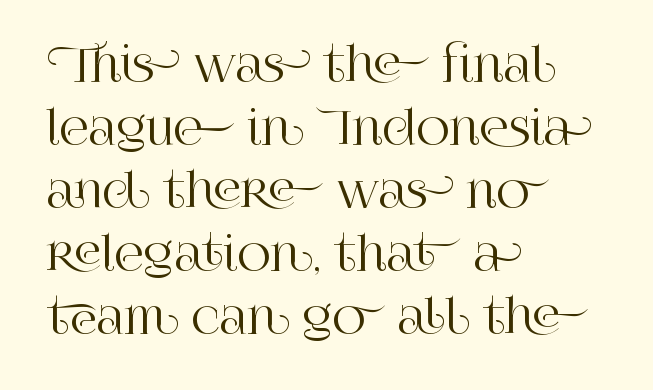
This sample has the flowing, uneven cadence of proportional lettering. A typesetter would call this zero additional tracking. Posture: straight, roman, zero tilt. Line beginnings align vertically; line endings do not.
